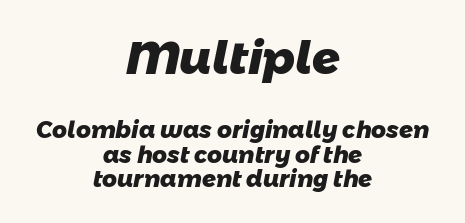
{"serif": "no", "bold": "yes", "weight": "heavy", "width": "normal", "stroke_contrast": "low", "x_height": "medium", "monospaced": "no", "underline": "no", "align": "center", "line_spacing": "tight", "line_spacing_ratio": 1.07, "letter_spacing": "normal", "letter_spacing_em": 0.0, "larger_block": "first", "size_ratio": 2.0, "glyph_px": 46}
